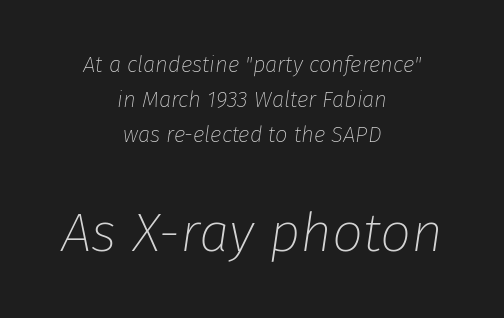
The image shows 55 px thin type, italic (leaning right); set centered, normal line spacing (1.58x), normal letter spacing, not underlined; the second (bottom) block is 2.5x larger; low stroke contrast and a medium x-height.
